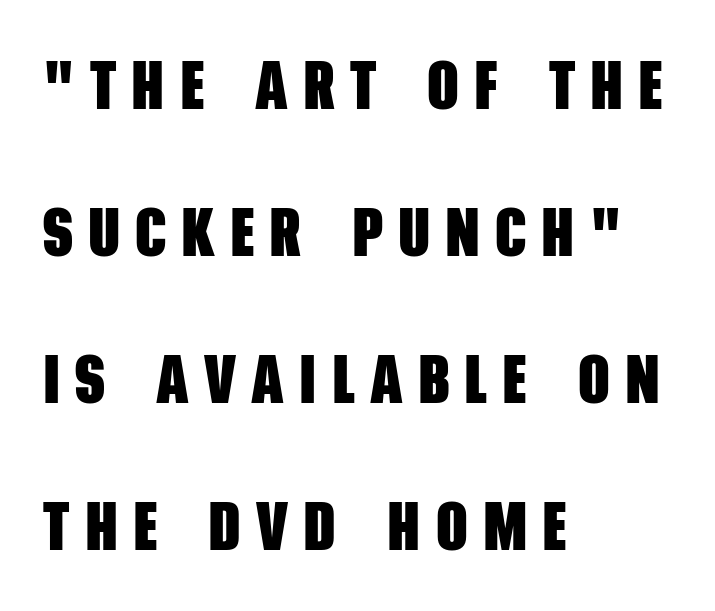
The image shows 69 px heavy, condensed sans-serif type; set left-aligned, loose line spacing (2.13x), unusually wide letter spacing (+0.22 em), not underlined; low stroke contrast and a large x-height.
